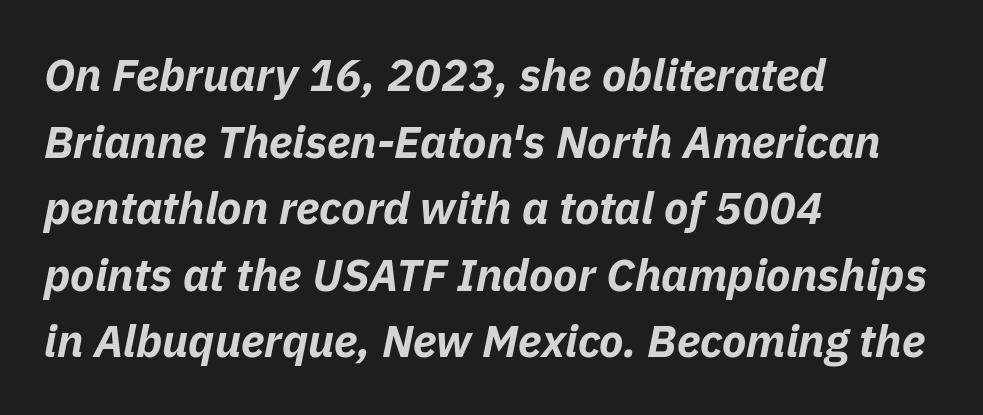
The image shows 45 px bold type, italic (leaning right); set left-aligned, normal line spacing (1.48x), normal letter spacing, not underlined; low stroke contrast and a medium x-height.
